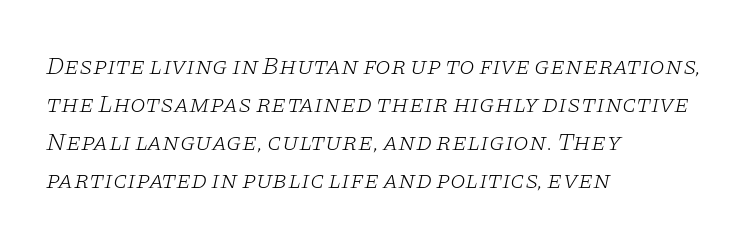
{"italic": "yes", "lean": "right", "slant_degrees": 11, "bold": "no", "underline": "no", "align": "left", "line_spacing": "normal", "line_spacing_ratio": 1.52, "letter_spacing": "normal", "letter_spacing_em": 0.0, "glyph_px": 25}
